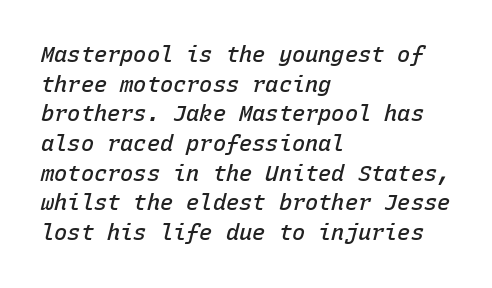
Q: Is the text bold? A: Semi-bold.
Q: Is the text italic (slanted)? A: Yes, it leans right by about 15 degrees.
Q: Is the text underlined? A: No.
Q: How is the paragraph aligned? A: Left-aligned.
Q: Is the spacing between letters normal or unusually wide? A: Normal.
Q: Is the spacing between lines tight, normal or loose? A: Normal.
